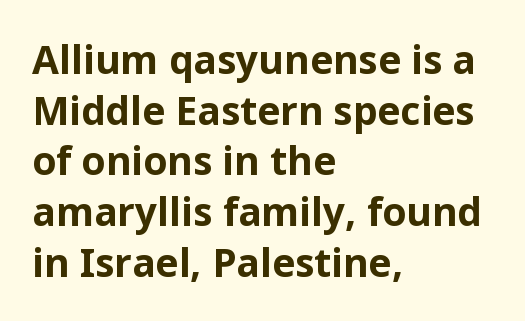
Bold? Absolutely — the strokes are thick and heavy. The designer left line spacing at the default. Looks like regular typesetting: each glyph gets only the width it needs. You could call the tracking neutral — neither tight nor loose.
